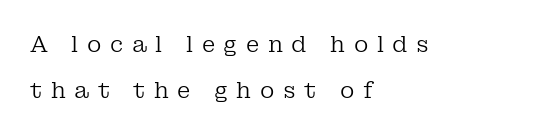
The image shows 22 px text type, upright; set left-aligned, loose line spacing (2.09x), unusually wide letter spacing (+0.39 em), not underlined.
